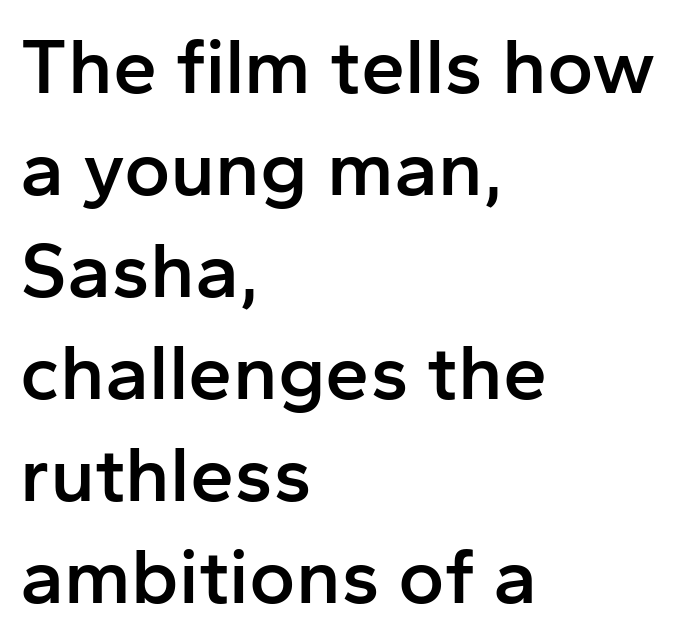
The image shows 79 px semibold sans-serif type, upright; set left-aligned, normal line spacing (1.29x), normal letter spacing, not underlined; low stroke contrast and a medium x-height.
